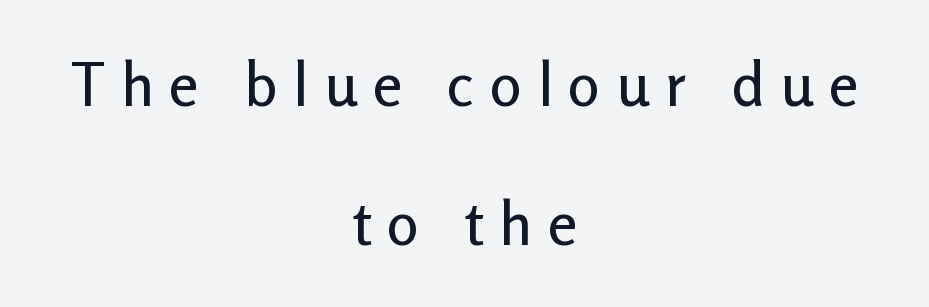
The image shows 60 px sans-serif type, upright; set centered, loose line spacing (2.31x), unusually wide letter spacing (+0.26 em), not underlined; low stroke contrast and a medium x-height.
